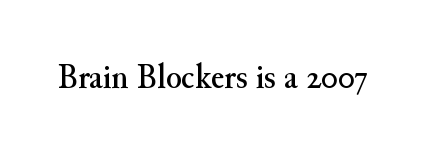
The image shows 36 px serif type, upright; set normal letter spacing, not underlined; medium stroke contrast and a small x-height.
